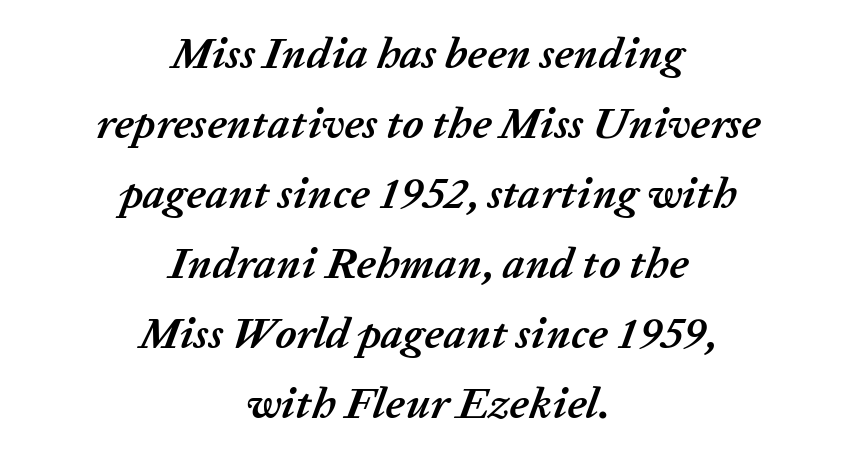
Q: Is the text bold? A: Yes.
Q: Is the text italic (slanted)? A: Yes, it leans right by about 20 degrees.
Q: Is the text underlined? A: No.
Q: How is the paragraph aligned? A: Centered.
Q: Is the spacing between letters normal or unusually wide? A: Normal.
Q: Is the spacing between lines tight, normal or loose? A: Normal.
Q: Width (condensed, normal, or wide)? A: Normal.
Q: Stroke contrast? A: Low.
Q: x-height? A: Medium.
Q: Monospaced? A: No.
